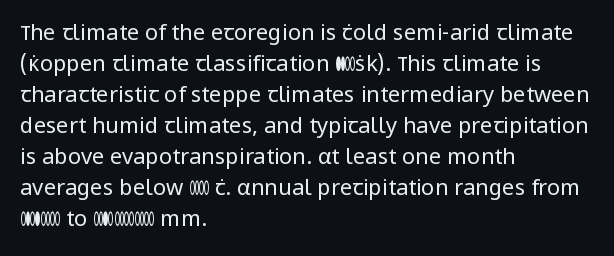
Q: Is the text bold? A: No.
Q: Is the text italic (slanted)? A: No, it is upright.
Q: Is the text underlined? A: No.
Q: How is the paragraph aligned? A: Left-aligned.
Q: Is the spacing between letters normal or unusually wide? A: Normal.
Q: Is the spacing between lines tight, normal or loose? A: Normal.
